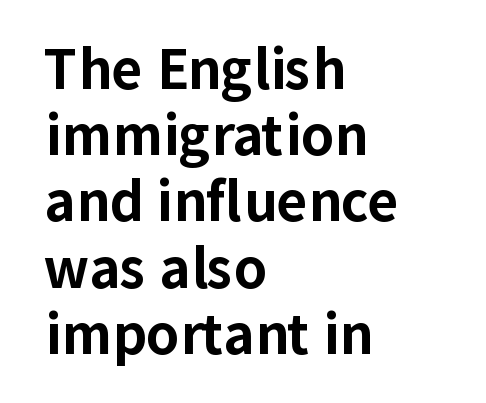
The image shows 53 px bold sans-serif type, upright; set left-aligned, normal line spacing (1.25x), normal letter spacing, not underlined; low stroke contrast and a medium x-height.
